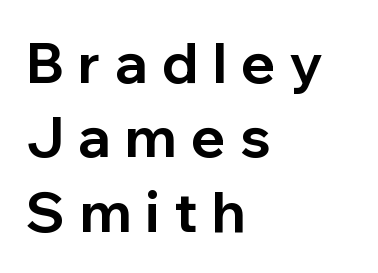
{"serif": "no", "italic": "no", "bold": "yes", "weight": "bold", "width": "normal", "stroke_contrast": "low", "x_height": "medium", "monospaced": "no", "underline": "no", "align": "left", "line_spacing": "normal", "line_spacing_ratio": 1.33, "letter_spacing": "wide", "letter_spacing_em": 0.26, "glyph_px": 56}
